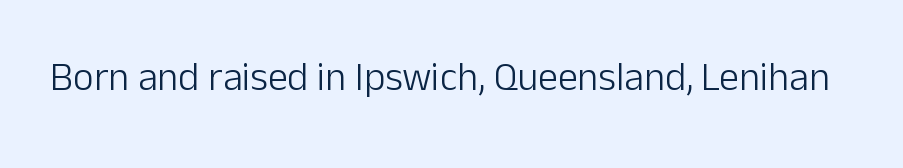
Q: Is the text bold? A: No.
Q: Is the text italic (slanted)? A: No, it is upright.
Q: Is the typeface a serif or a sans-serif typeface? A: Sans-serif.
Q: Is the text underlined? A: No.
Q: Is the spacing between letters normal or unusually wide? A: Normal.
Q: Width (condensed, normal, or wide)? A: Normal.
Q: Stroke contrast? A: Low.
Q: x-height? A: Medium.
Q: Monospaced? A: No.
